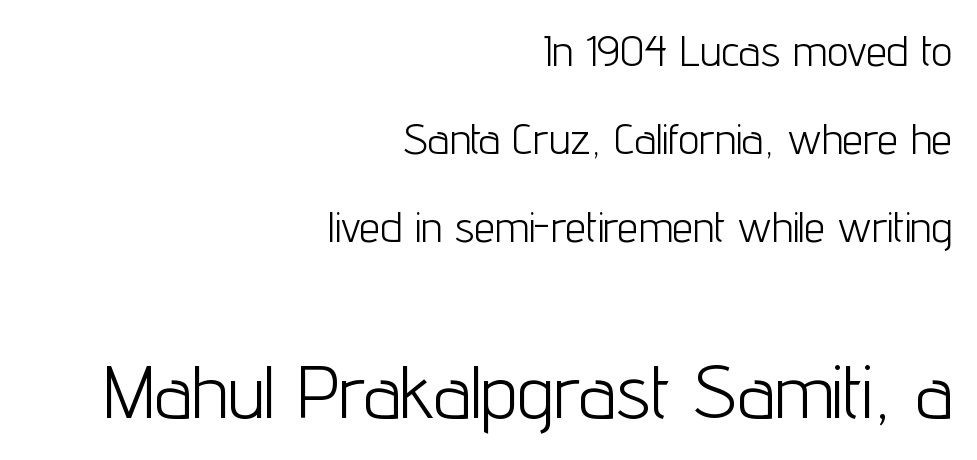
The image shows 73 px light, condensed sans-serif type, upright; set right-aligned, loose line spacing (2.09x), normal letter spacing, not underlined; the second (bottom) block is 1.74x larger; low stroke contrast and a medium x-height.
